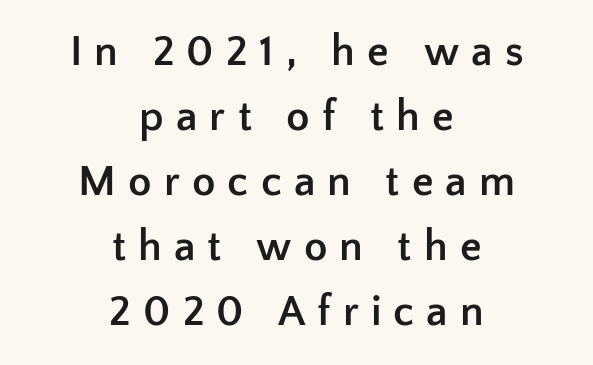
{"serif": "no", "italic": "no", "bold": "yes", "weight": "semibold", "width": "normal", "stroke_contrast": "low", "x_height": "medium", "monospaced": "no", "underline": "no", "align": "center", "line_spacing": "normal", "line_spacing_ratio": 1.51, "letter_spacing": "wide", "letter_spacing_em": 0.28, "glyph_px": 43}
